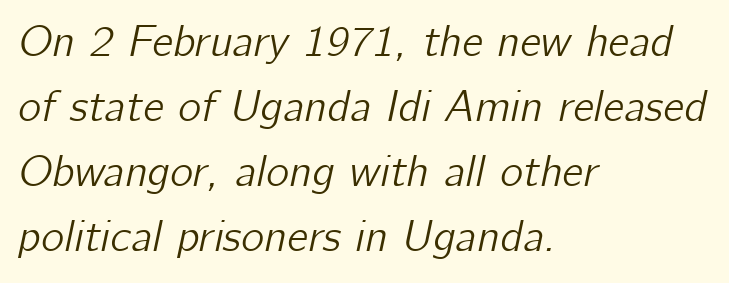
Q: Is the text italic (slanted)? A: Yes, it leans right by about 12 degrees.
Q: Is the text underlined? A: No.
Q: How is the paragraph aligned? A: Left-aligned.
Q: Is the spacing between letters normal or unusually wide? A: Normal.
Q: Is the spacing between lines tight, normal or loose? A: Normal.
Q: Width (condensed, normal, or wide)? A: Normal.
Q: Stroke contrast? A: Low.
Q: x-height? A: Medium.
Q: Monospaced? A: No.
